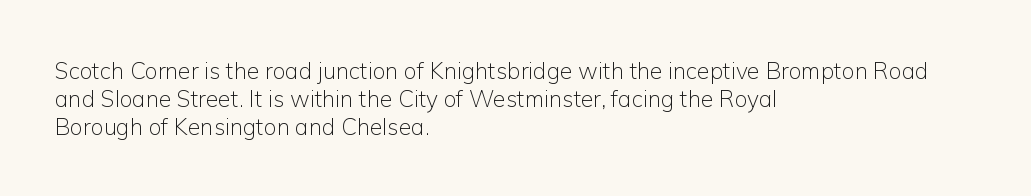
{"italic": "no", "bold": "no", "underline": "no", "align": "left", "line_spacing_ratio": 1.21, "letter_spacing": "normal", "letter_spacing_em": 0.0, "glyph_px": 23}
